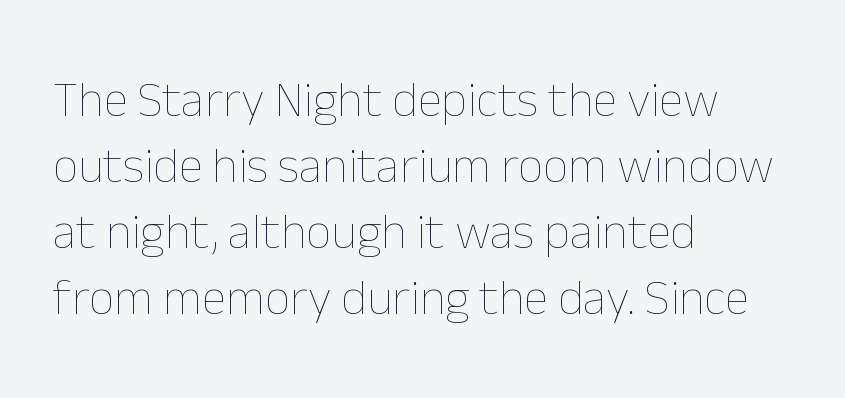
Weight: in the light-to-regular range. Inter-character spacing is left at the font's built-in metrics. Varying glyph widths throughout — classic text-font behaviour. Line starts are locked; line ends wander. Regular leading.
